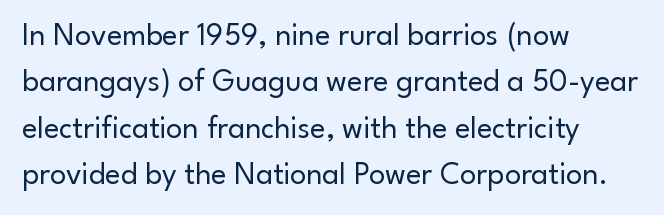
Q: Is the text bold? A: No.
Q: Is the text italic (slanted)? A: No, it is upright.
Q: Is the typeface a serif or a sans-serif typeface? A: Sans-serif.
Q: Is the text underlined? A: No.
Q: How is the paragraph aligned? A: Left-aligned.
Q: Is the spacing between letters normal or unusually wide? A: Normal.
Q: Is the spacing between lines tight, normal or loose? A: Normal.
Q: Width (condensed, normal, or wide)? A: Normal.
Q: Stroke contrast? A: Low.
Q: x-height? A: Small.
Q: Monospaced? A: No.
